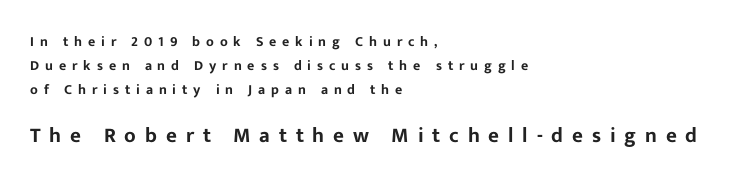
Whoever set this made the second block the dominant, larger element. In CSS terms this would be text-align: left. Each row of text sits above clean, open space. Students, observe: this is what conventionally led text looks like.
